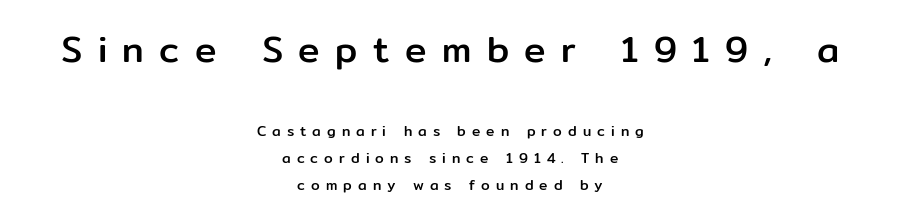
Q: Is the text italic (slanted)? A: No, it is upright.
Q: Is the typeface a serif or a sans-serif typeface? A: Sans-serif.
Q: Is the text underlined? A: No.
Q: How is the paragraph aligned? A: Centered.
Q: Is the spacing between letters normal or unusually wide? A: Unusually wide.
Q: Is the spacing between lines tight, normal or loose? A: Loose.
Q: Which block of text is set in a larger size, the first (top) or the second (bottom)? A: The first (top) one.
Q: Width (condensed, normal, or wide)? A: Normal.
Q: Stroke contrast? A: Low.
Q: x-height? A: Medium.
Q: Monospaced? A: No.
